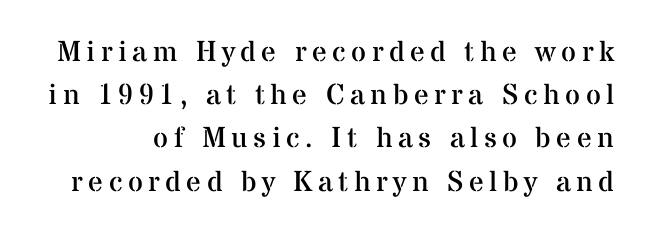
The image shows 29 px regular-weight serif type, upright; set normal line spacing (1.49x), not underlined; medium stroke contrast and a medium x-height.
